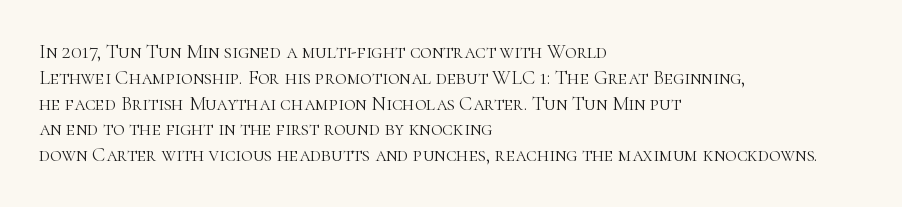
{"italic": "no", "bold": "no", "underline": "no", "align": "left", "line_spacing": "normal", "line_spacing_ratio": 1.29, "letter_spacing": "normal", "letter_spacing_em": 0.0, "glyph_px": 20}
